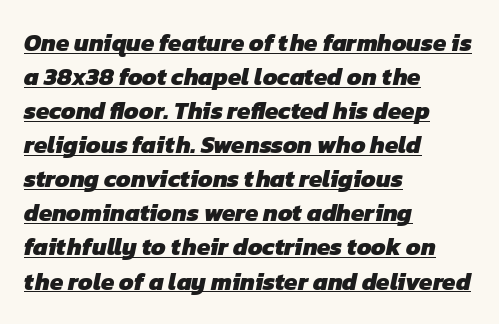
The image shows 24 px bold type; set left-aligned, normal line spacing (1.42x), normal letter spacing, underlined.
